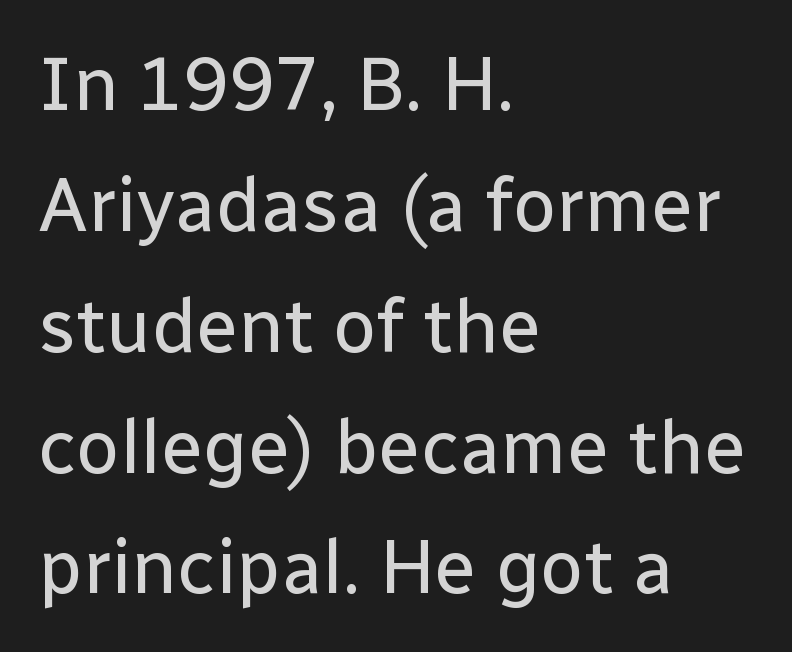
The image shows 76 px regular-weight sans-serif type, upright; set left-aligned, normal line spacing (1.59x), normal letter spacing, not underlined; low stroke contrast and a medium x-height.
